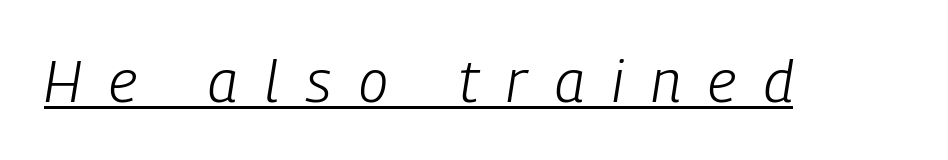
The image shows 59 px light, condensed type, italic (leaning right); set unusually wide letter spacing (+0.47 em), underlined; low stroke contrast and a medium x-height.
